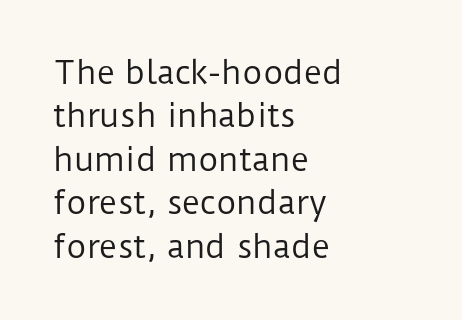
The image shows 31 px regular-weight sans-serif type, upright; set left-aligned, normal line spacing (1.4x), normal letter spacing, not underlined; low stroke contrast and a medium x-height.
